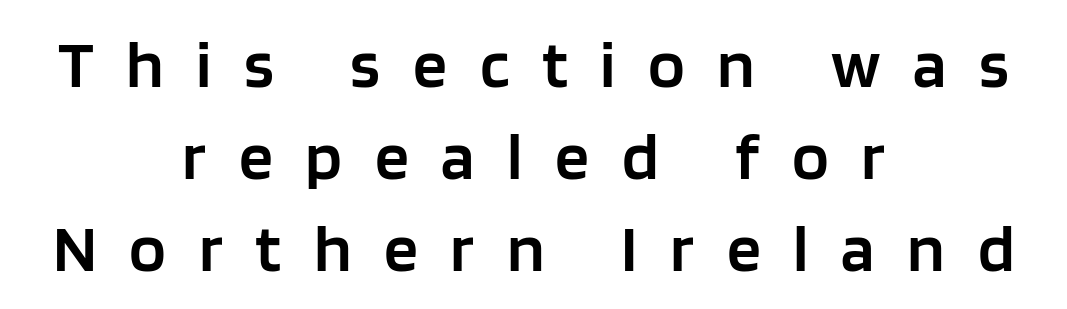
{"serif": "no", "italic": "no", "bold": "semi", "weight": "semibold", "width": "normal", "stroke_contrast": "low", "x_height": "large", "monospaced": "no", "underline": "no", "align": "center", "line_spacing": "normal", "line_spacing_ratio": 1.35, "letter_spacing": "wide", "letter_spacing_em": 0.48, "glyph_px": 68}
